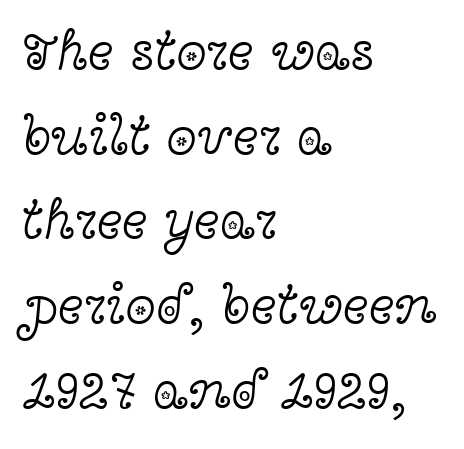
Old-style or modern, the face here clearly has serifs. Is the letter spacing exaggerated? No — it looks like the ordinary default. Do the characters align in a grid? No, the font is proportional. The specimen reads as upright at a glance. Has an underline been added? It has not. The block of text has a typical density, with ordinary space between rows.
